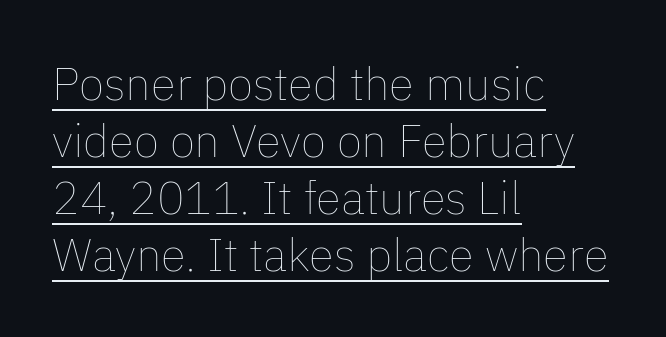
{"italic": "no", "bold": "no", "weight": "thin", "width": "normal", "stroke_contrast": "low", "x_height": "medium", "monospaced": "no", "underline": "yes", "align": "left", "line_spacing_ratio": 1.24, "letter_spacing": "normal", "letter_spacing_em": 0.0, "glyph_px": 46}
